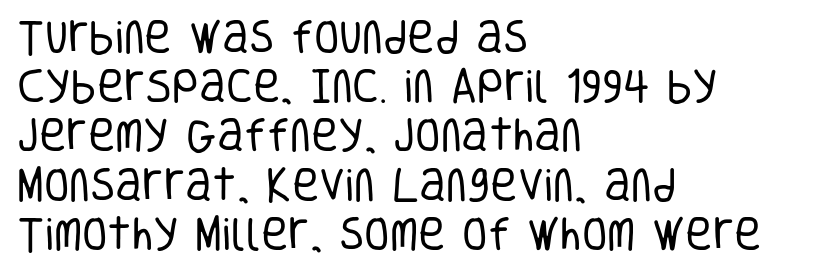
The image shows 37 px regular-weight, condensed sans-serif type, upright; set left-aligned, normal line spacing (1.33x), normal letter spacing, not underlined; low stroke contrast and a large x-height.
